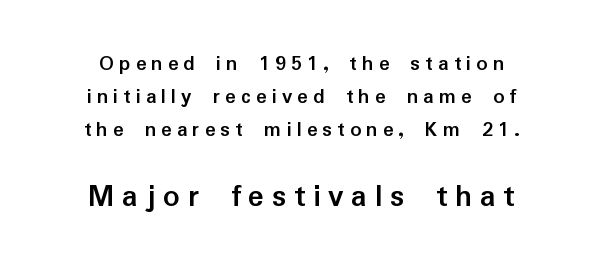
Nothing sits at the stroke ends, so this counts as sans-serif. If you drew a line through each stem, it would be perfectly vertical. The composition opens small and finishes big. Students, this is bold: see how much ink each stroke carries. Evenly set lines give the paragraph a standard silhouette.
